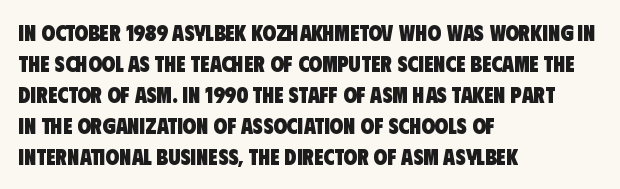
The image shows 22 px bold type; set left-aligned, normal line spacing (1.41x), normal letter spacing, not underlined.
